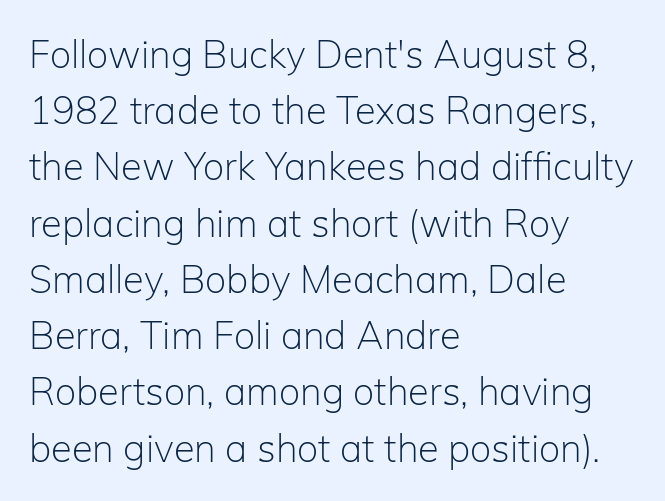
The image shows 38 px light sans-serif type, upright; set left-aligned, normal line spacing (1.48x), normal letter spacing, not underlined; low stroke contrast and a medium x-height.
